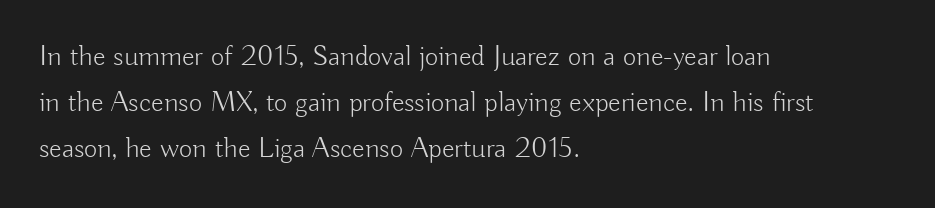
Q: Is the text bold? A: No.
Q: Is the text italic (slanted)? A: No, it is upright.
Q: Is the typeface a serif or a sans-serif typeface? A: Sans-serif.
Q: Is the text underlined? A: No.
Q: How is the paragraph aligned? A: Left-aligned.
Q: Is the spacing between letters normal or unusually wide? A: Normal.
Q: Is the spacing between lines tight, normal or loose? A: Normal.
Q: Width (condensed, normal, or wide)? A: Normal.
Q: Stroke contrast? A: Low.
Q: x-height? A: Small.
Q: Monospaced? A: No.
